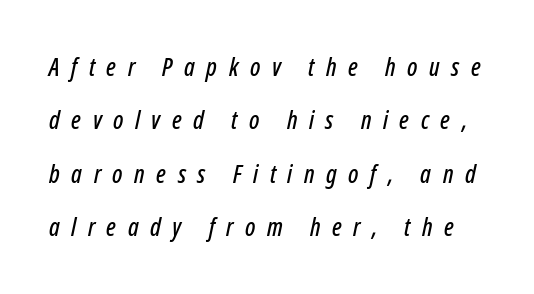
This sample trades compactness for vertical openness between lines. The zone under the glyphs is completely vacant. The rendering inserts visible extra space after every character. Observe the lean: these are italic letterforms.
